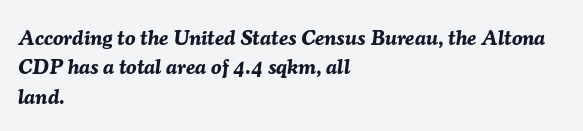
{"italic": "yes", "lean": "right", "slant_degrees": 7, "bold": "yes", "underline": "no", "align": "left", "line_spacing": "normal", "line_spacing_ratio": 1.4, "letter_spacing": "normal", "letter_spacing_em": 0.0, "glyph_px": 21}
